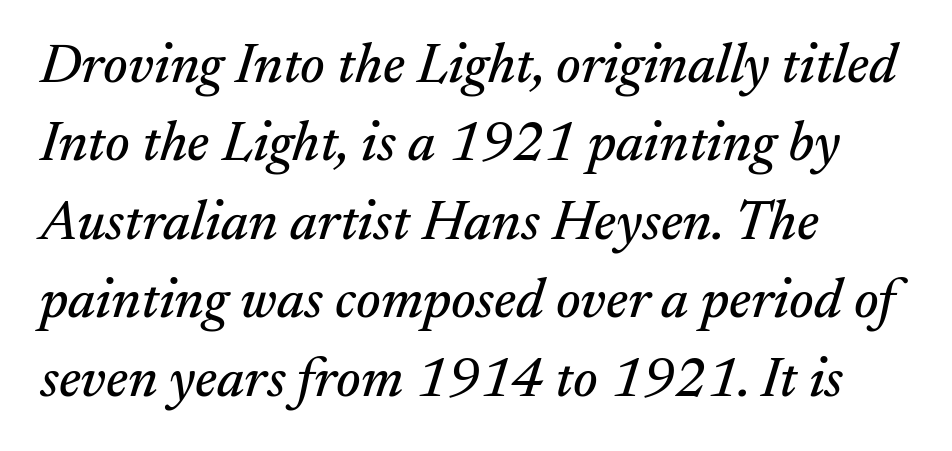
{"serif": "yes", "italic": "yes", "lean": "right", "slant_degrees": 17, "width": "normal", "stroke_contrast": "medium", "x_height": "small", "monospaced": "no", "underline": "no", "align": "left", "line_spacing": "normal", "line_spacing_ratio": 1.4, "letter_spacing": "normal", "letter_spacing_em": 0.0, "glyph_px": 56}
